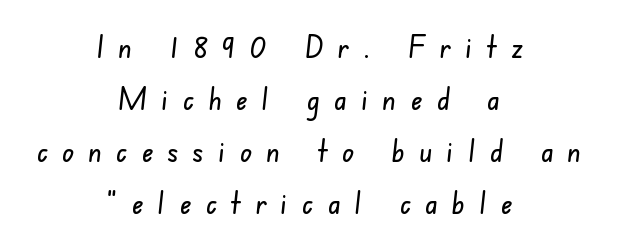
The image shows 31 px condensed sans-serif type; set centered, normal line spacing (1.68x), unusually wide letter spacing (+0.47 em), not underlined; low stroke contrast and a small x-height.
